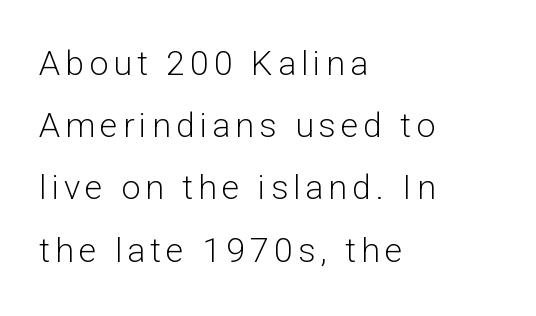
Q: Is the text bold? A: No.
Q: Is the text italic (slanted)? A: No, it is upright.
Q: Is the typeface a serif or a sans-serif typeface? A: Sans-serif.
Q: Is the text underlined? A: No.
Q: How is the paragraph aligned? A: Left-aligned.
Q: Width (condensed, normal, or wide)? A: Normal.
Q: Stroke contrast? A: Low.
Q: x-height? A: Medium.
Q: Monospaced? A: No.
